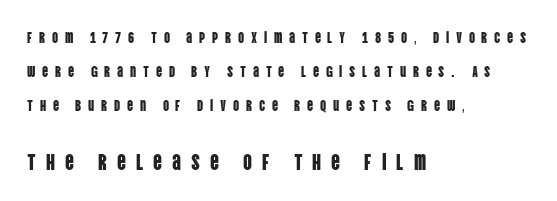
{"italic": "no", "underline": "no", "align": "left", "line_spacing": "loose", "line_spacing_ratio": 2.27, "letter_spacing": "wide", "letter_spacing_em": 0.45, "larger_block": "second", "size_ratio": 1.47, "glyph_px": 22}
